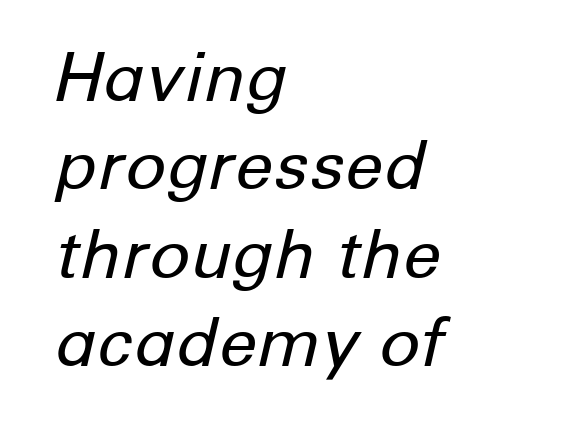
Q: Is the text bold? A: No.
Q: Is the text italic (slanted)? A: Yes, it leans right by about 12 degrees.
Q: Is the text underlined? A: No.
Q: How is the paragraph aligned? A: Left-aligned.
Q: Is the spacing between letters normal or unusually wide? A: Normal.
Q: Is the spacing between lines tight, normal or loose? A: Normal.
Q: Width (condensed, normal, or wide)? A: Normal.
Q: Stroke contrast? A: Low.
Q: x-height? A: Medium.
Q: Monospaced? A: No.
